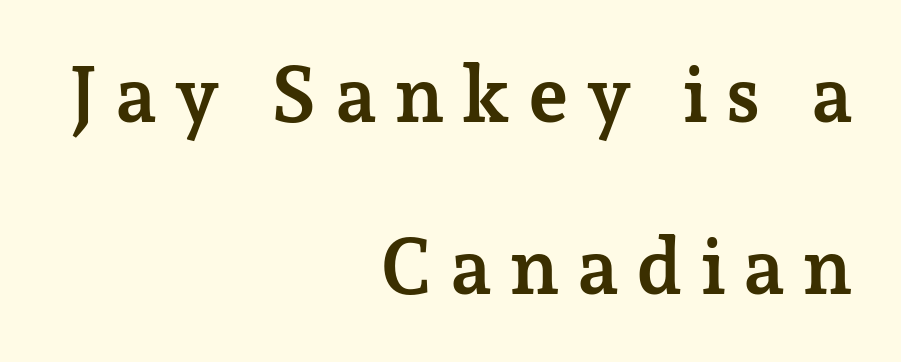
{"serif": "yes", "italic": "no", "bold": "yes", "weight": "semibold", "width": "normal", "stroke_contrast": "low", "x_height": "medium", "monospaced": "no", "underline": "no", "align": "right", "line_spacing": "loose", "line_spacing_ratio": 2.21, "letter_spacing": "wide", "letter_spacing_em": 0.22, "glyph_px": 78}
